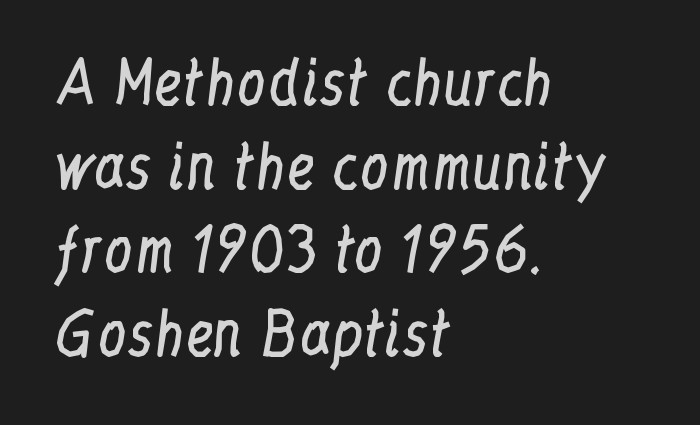
Regarding serifs, this sample has them. Quick note: underline off. Nobody touched the tracking dial on this one. These glyphs show unthickened strokes, regular width or finer. Each new line begins a customary step beneath the previous one. The rendering uses natural spacing where letterforms have individual widths.
